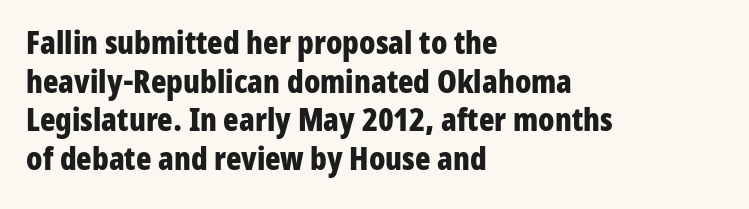
{"serif": "no", "italic": "no", "bold": "yes", "weight": "bold", "width": "condensed", "stroke_contrast": "low", "x_height": "medium", "monospaced": "no", "underline": "no", "align": "left", "line_spacing_ratio": 1.21, "letter_spacing": "normal", "letter_spacing_em": 0.0, "glyph_px": 32}
